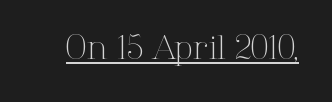
{"serif": "yes", "italic": "no", "bold": "no", "weight": "light", "width": "normal", "stroke_contrast": "high", "x_height": "medium", "monospaced": "no", "underline": "yes", "letter_spacing": "normal", "letter_spacing_em": 0.0, "glyph_px": 32}
